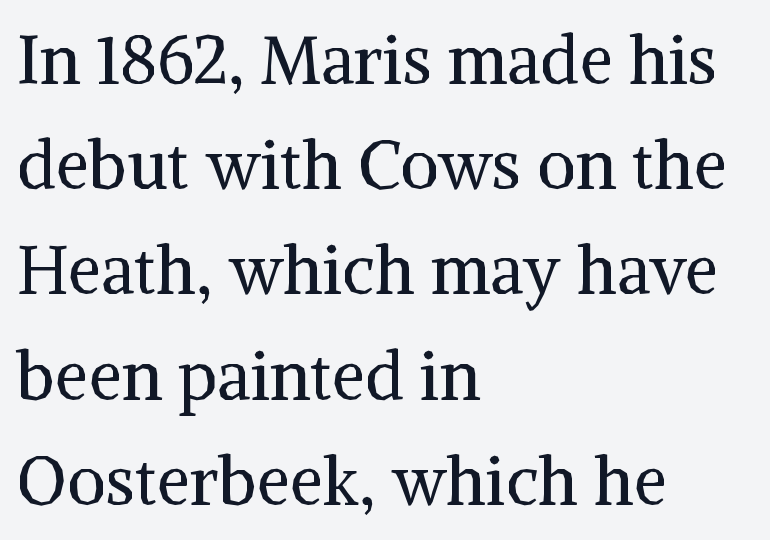
The image shows 67 px regular-weight serif type, upright; set left-aligned, normal line spacing (1.57x), normal letter spacing, not underlined; medium stroke contrast and a medium x-height.
